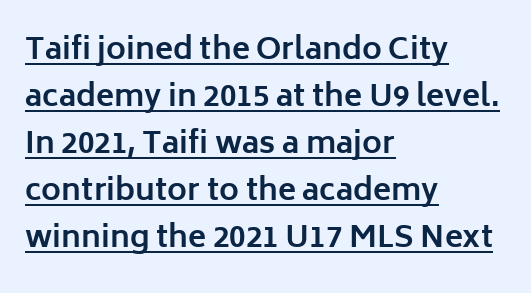
Caption: bold face, heavy strokes. Posture: straight, roman, zero tilt. Spacing verdict: proportional, widths tailored to each character. Default kerning and tracking; the words read as compact shapes.
